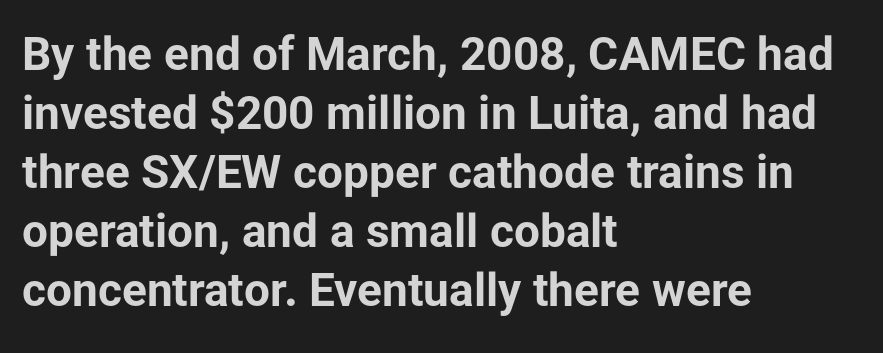
Q: Is the text bold? A: Yes.
Q: Is the text italic (slanted)? A: No, it is upright.
Q: Is the typeface a serif or a sans-serif typeface? A: Sans-serif.
Q: Is the text underlined? A: No.
Q: How is the paragraph aligned? A: Left-aligned.
Q: Is the spacing between letters normal or unusually wide? A: Normal.
Q: Is the spacing between lines tight, normal or loose? A: Normal.
Q: Width (condensed, normal, or wide)? A: Normal.
Q: Stroke contrast? A: Low.
Q: x-height? A: Medium.
Q: Monospaced? A: No.
